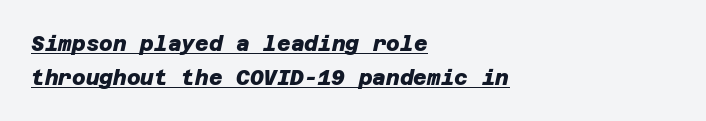
Strong, thick strokes mark this as bold type. Is there much room between lines? A standard amount, neither cramped nor airy. The rendered words wear a rule along their underside. Caption: standard tracking, unaltered. Casual observation: everything's shoved over to the left.
